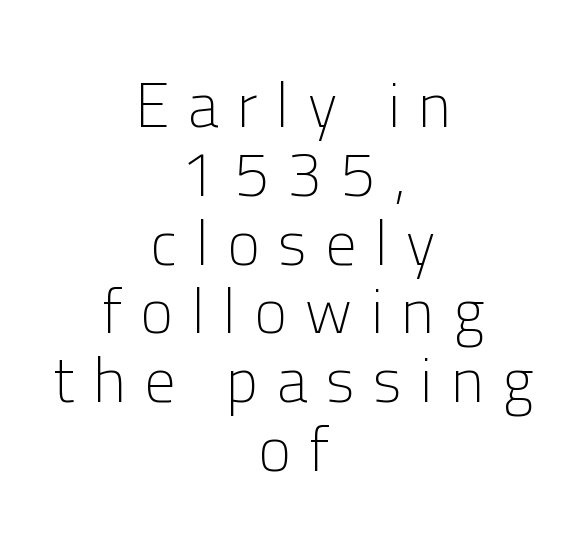
The image shows 62 px light sans-serif type, upright; set centered, tight line spacing (1.11x), unusually wide letter spacing (+0.3 em), not underlined; low stroke contrast and a medium x-height.
